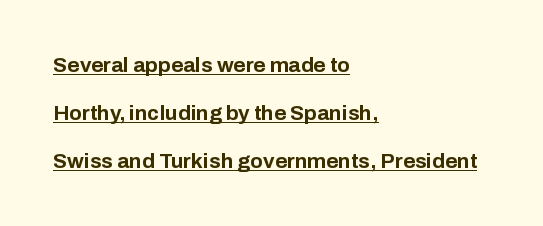
The font's upright variant was chosen for this text. This sample uses plain, unmodified letter spacing. Airy leading. Underlining? Definitely there. Stroke thickness is high; the sample reads as a true bold. This rendering uses left alignment, leaving the right contour irregular.
